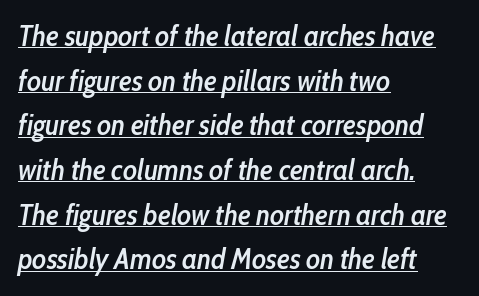
The passage is arranged the way most books set body copy — flush left. The lettering tilts uniformly, giving the passage an italic look. A typesetter would call this proportional, since set widths differ per character. The block of text has a typical density, with ordinary space between rows. Compared with undecorated copy, this sample adds a rule below the words.
